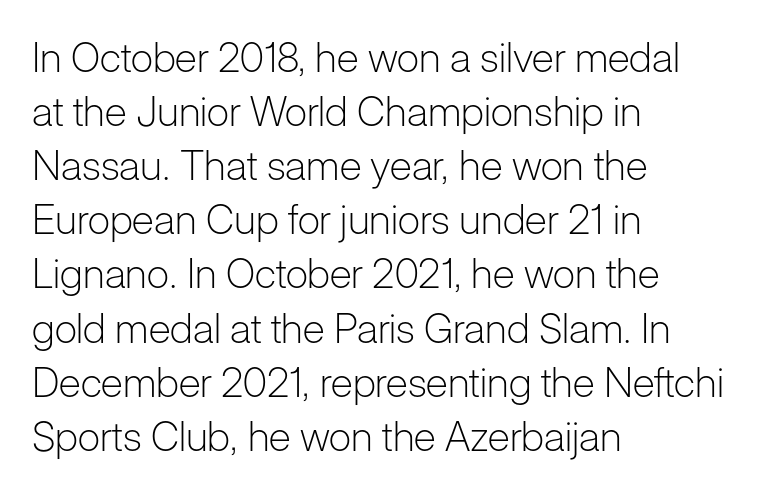
{"serif": "no", "italic": "no", "bold": "no", "weight": "light", "width": "normal", "stroke_contrast": "low", "x_height": "medium", "monospaced": "no", "underline": "no", "align": "left", "line_spacing": "normal", "line_spacing_ratio": 1.32, "letter_spacing": "normal", "letter_spacing_em": 0.0, "glyph_px": 41}
